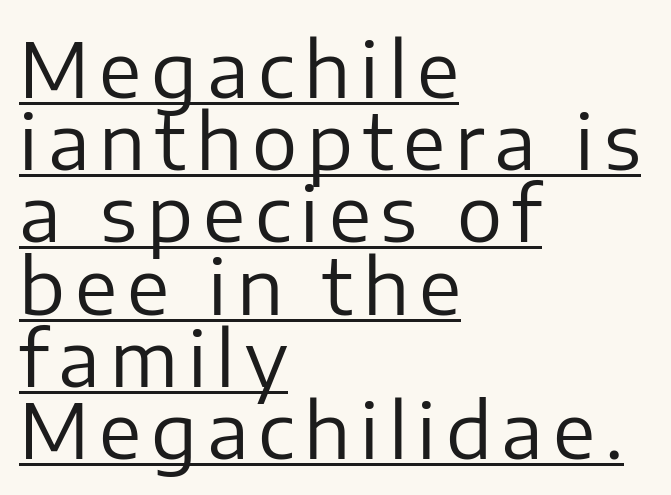
The vertical gap from one line to the next is small. The setting favours the left margin, as ordinary paragraphs usually do. Every word sits above its own underline. A light-to-regular cut is what we see here. The passage shown is typed in a proportional face where columns would drift. Classification — sans serif.
